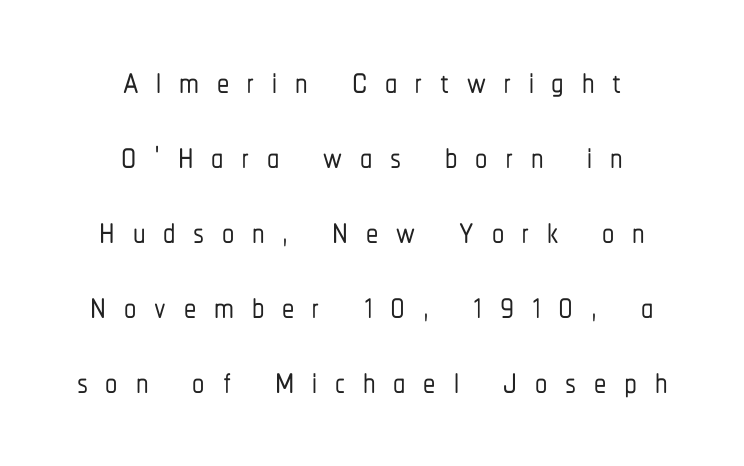
The image shows 49 px condensed sans-serif type, upright; set centered, normal line spacing (1.53x), unusually wide letter spacing (+0.36 em), not underlined; low stroke contrast and a medium x-height.
